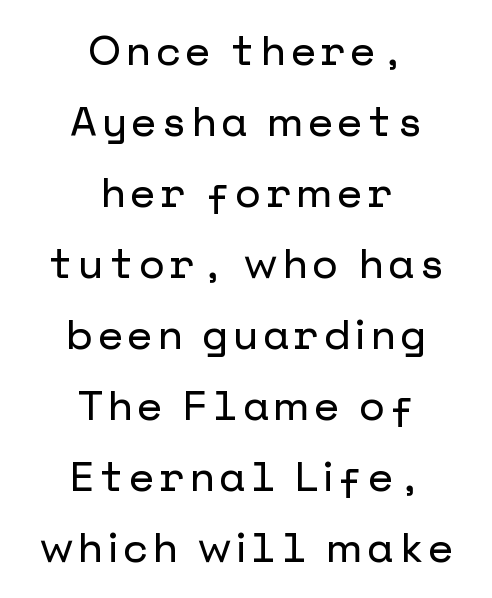
Compared with a flush-left layout, this one balances lines on the center instead. Glance below the letters and you will spot only blank space. Posture: vertical. Classification — sans serif.
